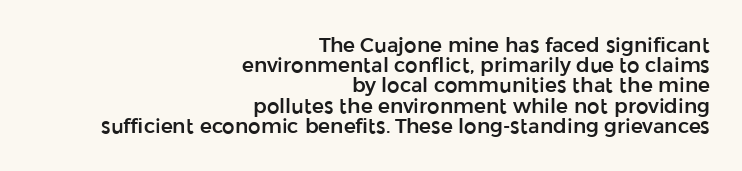
{"italic": "no", "underline": "no", "align": "right", "line_spacing": "tight", "line_spacing_ratio": 1.01, "letter_spacing": "normal", "letter_spacing_em": 0.0, "glyph_px": 20}
